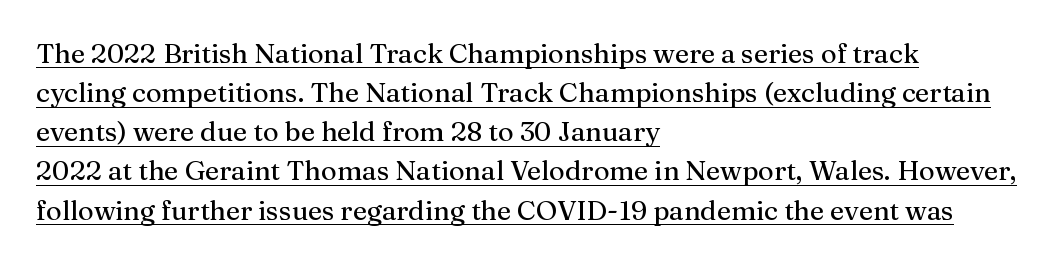
Layout note: lines flush left. Caption: standard tracking, unaltered. Like a heading marked for emphasis, these lines bear an underscore. This sample keeps an unexceptional amount of space between lines. The axis of the letterforms is exactly vertical.
